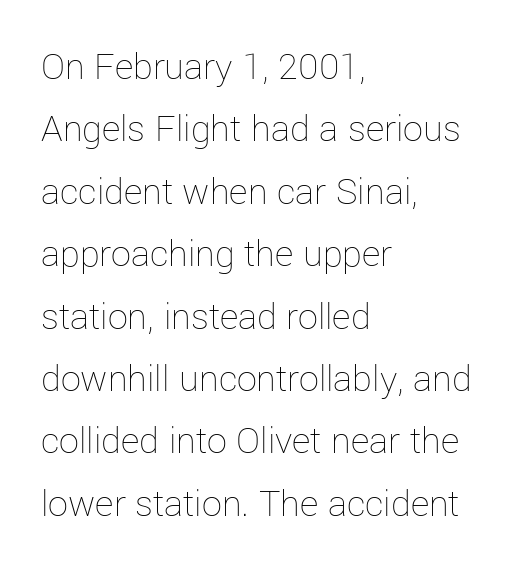
{"italic": "no", "bold": "no", "weight": "thin", "width": "normal", "stroke_contrast": "low", "x_height": "medium", "monospaced": "no", "underline": "no", "align": "left", "line_spacing": "normal", "line_spacing_ratio": 1.56, "letter_spacing": "normal", "letter_spacing_em": 0.0, "glyph_px": 40}
